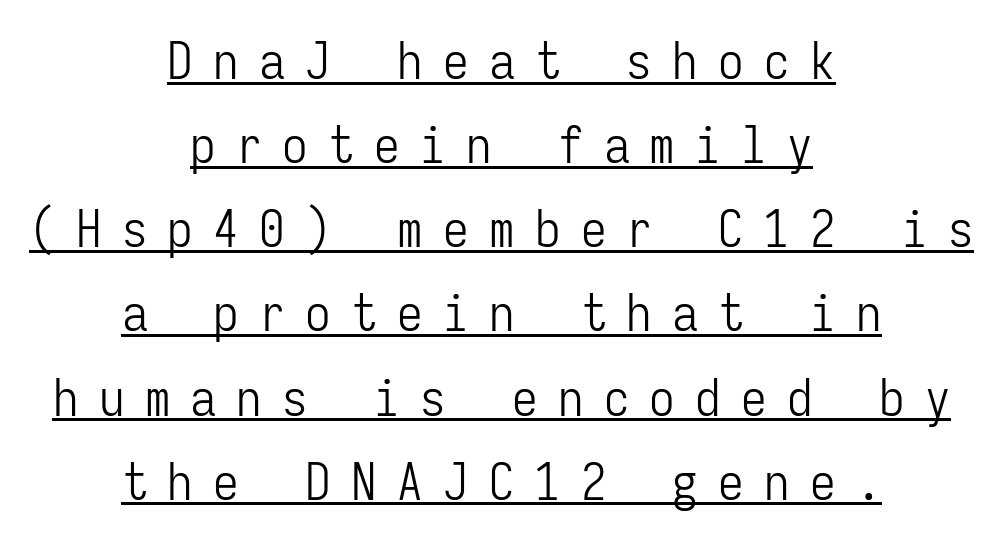
The image shows 51 px light, condensed sans-serif type, upright, monospaced; set centered, normal line spacing (1.65x), unusually wide letter spacing (+0.4 em), underlined; low stroke contrast and a medium x-height.
